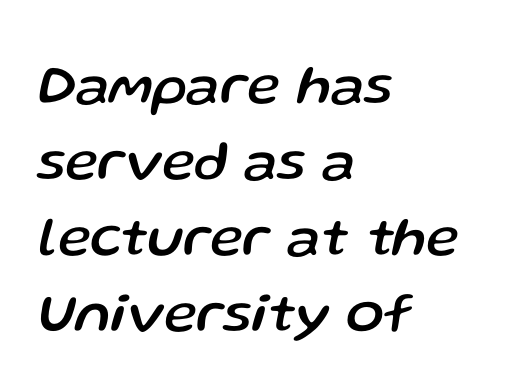
Q: Is the text italic (slanted)? A: Yes, it leans right by about 13 degrees.
Q: Is the text underlined? A: No.
Q: How is the paragraph aligned? A: Left-aligned.
Q: Is the spacing between letters normal or unusually wide? A: Normal.
Q: Is the spacing between lines tight, normal or loose? A: Normal.
Q: Width (condensed, normal, or wide)? A: Normal.
Q: Stroke contrast? A: Low.
Q: x-height? A: Medium.
Q: Monospaced? A: No.
